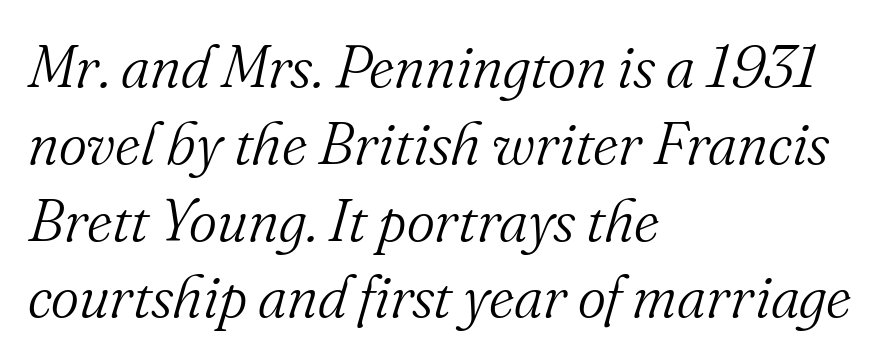
Character widths vary here, with narrow letters taking less room than wide ones. The passage shown is not underscored anywhere. The passage is arranged the way most books set body copy — flush left. Italic: yes, the glyphs are oblique. Standard letterfit; no display-style spreading of the glyphs.
